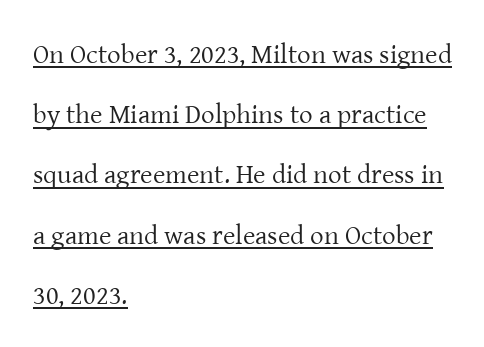
The image shows 27 px text type, upright; set left-aligned, loose line spacing (2.23x), normal letter spacing, underlined.
